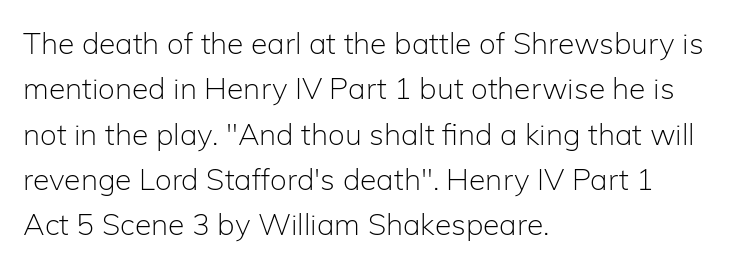
The image shows 30 px light sans-serif type, upright; set left-aligned, normal line spacing (1.51x), normal letter spacing, not underlined; low stroke contrast and a medium x-height.
